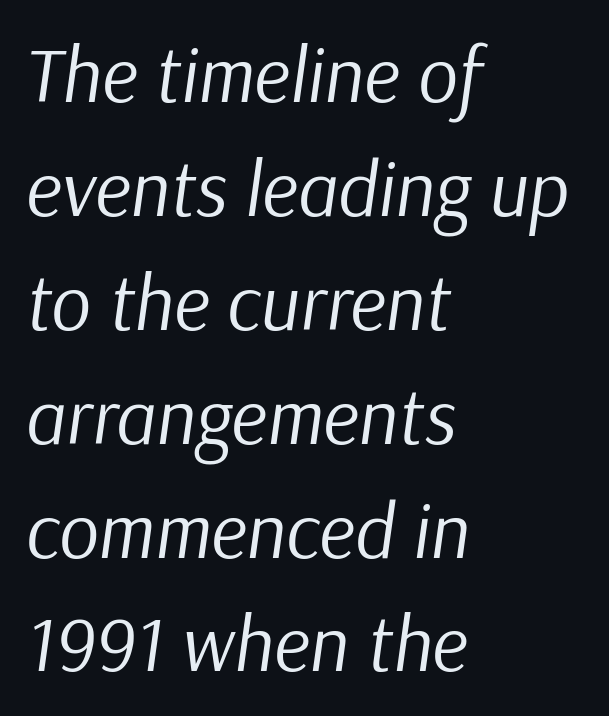
Q: Is the text bold? A: No.
Q: Is the text italic (slanted)? A: Yes, it leans right by about 9 degrees.
Q: Is the text underlined? A: No.
Q: How is the paragraph aligned? A: Left-aligned.
Q: Is the spacing between letters normal or unusually wide? A: Normal.
Q: Is the spacing between lines tight, normal or loose? A: Normal.
Q: Width (condensed, normal, or wide)? A: Normal.
Q: Stroke contrast? A: Low.
Q: x-height? A: Medium.
Q: Monospaced? A: No.
